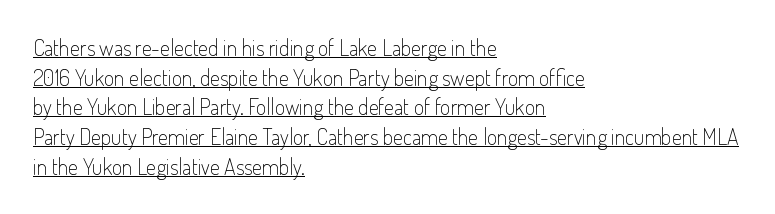
{"italic": "no", "bold": "no", "underline": "yes", "align": "left", "line_spacing": "normal", "line_spacing_ratio": 1.35, "letter_spacing": "normal", "letter_spacing_em": 0.0, "glyph_px": 22}
